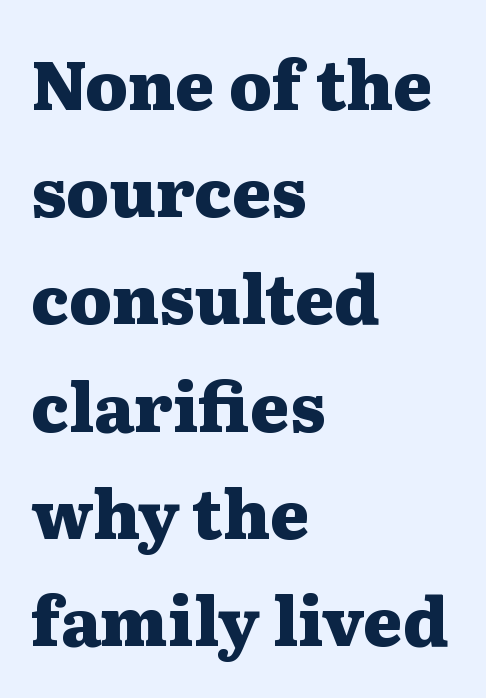
Q: Is the text bold? A: Yes.
Q: Is the text italic (slanted)? A: No, it is upright.
Q: Is the typeface a serif or a sans-serif typeface? A: Serif.
Q: Is the text underlined? A: No.
Q: How is the paragraph aligned? A: Left-aligned.
Q: Is the spacing between letters normal or unusually wide? A: Normal.
Q: Is the spacing between lines tight, normal or loose? A: Normal.
Q: Width (condensed, normal, or wide)? A: Wide.
Q: Stroke contrast? A: Medium.
Q: x-height? A: Medium.
Q: Monospaced? A: No.
